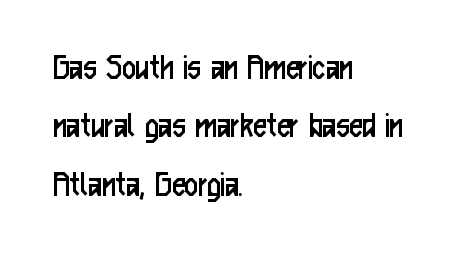
{"serif": "no", "italic": "no", "bold": "no", "weight": "regular", "width": "condensed", "stroke_contrast": "low", "x_height": "medium", "monospaced": "no", "underline": "no", "align": "left", "line_spacing": "normal", "line_spacing_ratio": 1.58, "letter_spacing": "normal", "letter_spacing_em": 0.0, "glyph_px": 37}
